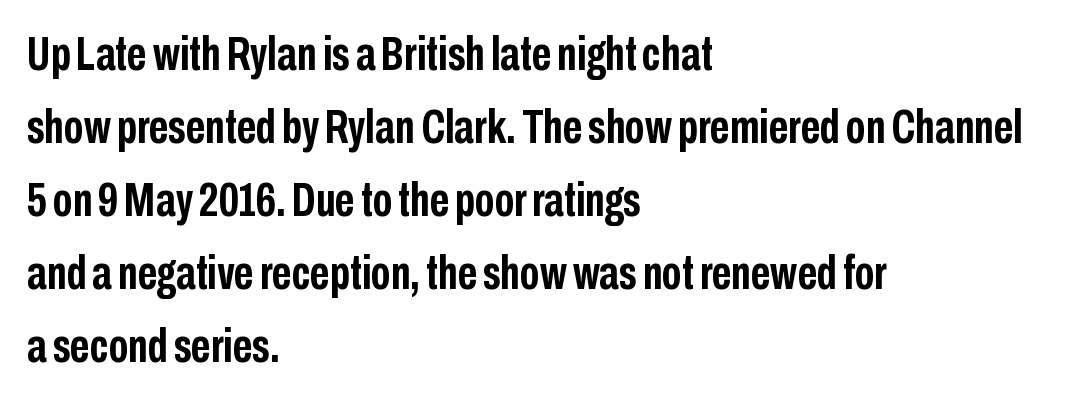
{"serif": "no", "italic": "no", "bold": "yes", "weight": "semibold", "width": "condensed", "stroke_contrast": "low", "x_height": "medium", "monospaced": "no", "underline": "no", "align": "left", "line_spacing": "normal", "line_spacing_ratio": 1.52, "letter_spacing": "normal", "letter_spacing_em": 0.0, "glyph_px": 48}
